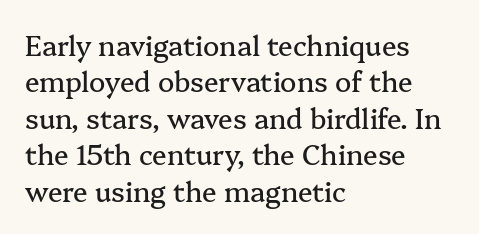
Tracking value appears to be zero — textbook default spacing. The type sits square on the baseline with zero lean. A clean baseline with only descenders dipping below it. Is the block centered? No — it sits flush against the left margin. Notice how descenders clear the ascenders below comfortably — that's standard leading.
